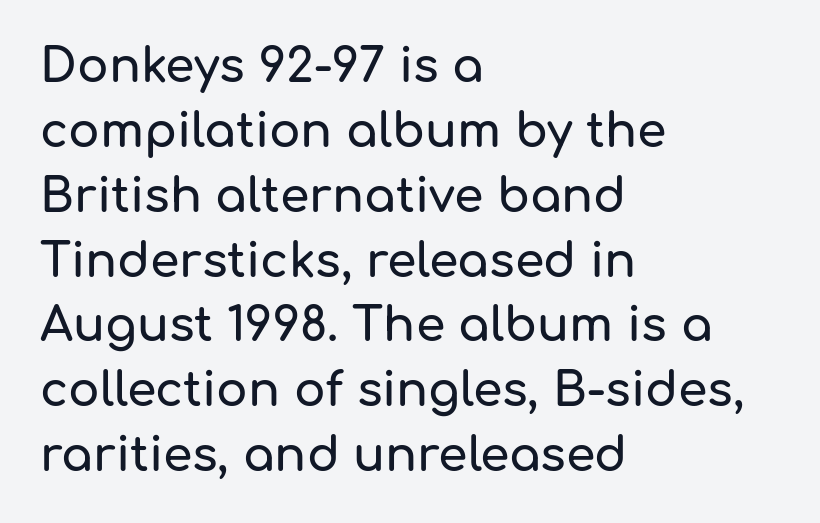
The image shows 47 px sans-serif type, upright; set left-aligned, normal line spacing (1.38x), normal letter spacing, not underlined; low stroke contrast and a medium x-height.
